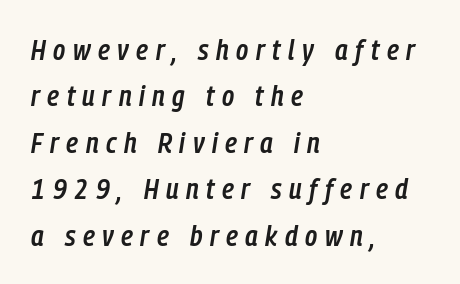
The image shows 29 px semibold, condensed type, italic (leaning right); set left-aligned, normal line spacing (1.6x), unusually wide letter spacing (+0.26 em), not underlined; low stroke contrast and a medium x-height.
